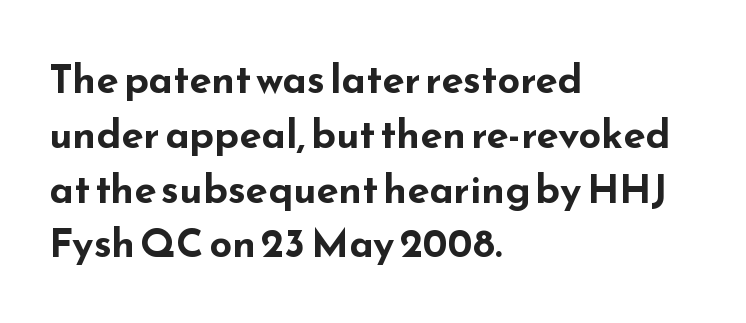
Q: Is the text bold? A: Yes.
Q: Is the text italic (slanted)? A: No, it is upright.
Q: Is the typeface a serif or a sans-serif typeface? A: Sans-serif.
Q: Is the text underlined? A: No.
Q: How is the paragraph aligned? A: Left-aligned.
Q: Is the spacing between letters normal or unusually wide? A: Normal.
Q: Is the spacing between lines tight, normal or loose? A: Normal.
Q: Width (condensed, normal, or wide)? A: Wide.
Q: Stroke contrast? A: Low.
Q: x-height? A: Small.
Q: Monospaced? A: No.
